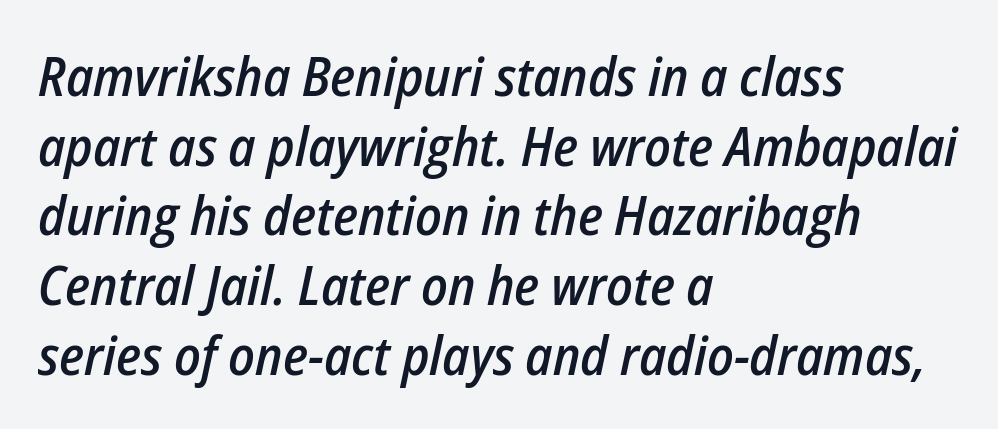
The image shows 54 px semibold, condensed type, italic (leaning right); set left-aligned, normal line spacing (1.29x), normal letter spacing, not underlined; low stroke contrast and a medium x-height.
